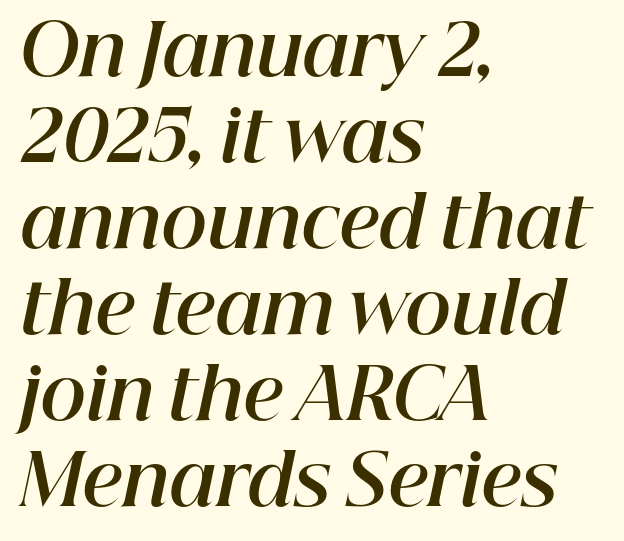
{"italic": "yes", "lean": "right", "slant_degrees": 12, "bold": "yes", "weight": "bold", "width": "normal", "stroke_contrast": "high", "x_height": "medium", "monospaced": "no", "underline": "no", "align": "left", "line_spacing_ratio": 1.23, "letter_spacing": "normal", "letter_spacing_em": 0.0, "glyph_px": 70}
